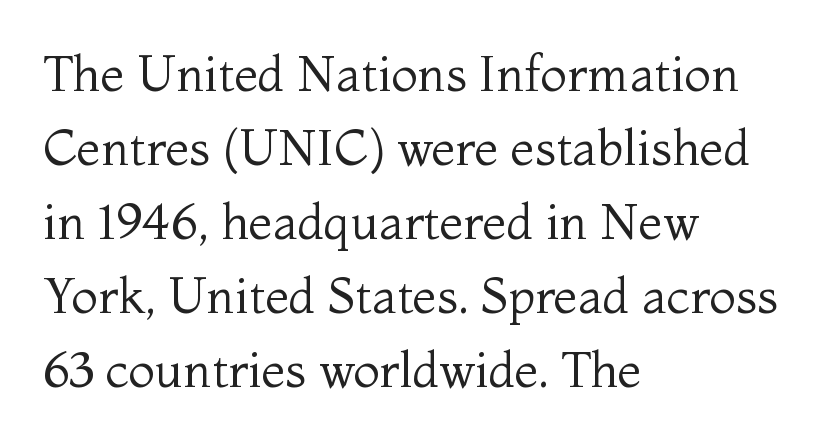
Q: Is the text bold? A: No.
Q: Is the text italic (slanted)? A: No, it is upright.
Q: Is the typeface a serif or a sans-serif typeface? A: Serif.
Q: Is the text underlined? A: No.
Q: How is the paragraph aligned? A: Left-aligned.
Q: Is the spacing between letters normal or unusually wide? A: Normal.
Q: Is the spacing between lines tight, normal or loose? A: Normal.
Q: Width (condensed, normal, or wide)? A: Normal.
Q: Stroke contrast? A: Medium.
Q: x-height? A: Medium.
Q: Monospaced? A: No.
